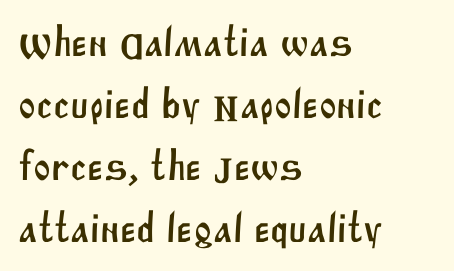
The image shows 42 px sans-serif type; set left-aligned, normal line spacing (1.48x), normal letter spacing, not underlined; medium stroke contrast and a large x-height.
